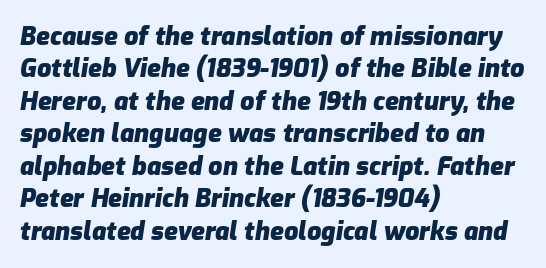
{"italic": "yes", "lean": "right", "slant_degrees": 9, "bold": "yes", "underline": "no", "align": "left", "line_spacing": "normal", "line_spacing_ratio": 1.3, "letter_spacing": "normal", "letter_spacing_em": 0.0, "glyph_px": 25}
